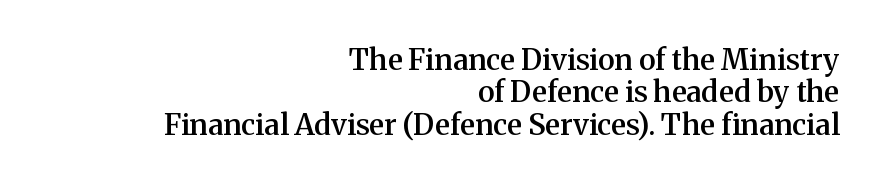
Q: Is the text bold? A: Semi-bold.
Q: Is the text italic (slanted)? A: No, it is upright.
Q: Is the typeface a serif or a sans-serif typeface? A: Serif.
Q: Is the text underlined? A: No.
Q: How is the paragraph aligned? A: Right-aligned.
Q: Is the spacing between letters normal or unusually wide? A: Normal.
Q: Is the spacing between lines tight, normal or loose? A: Tight.
Q: Width (condensed, normal, or wide)? A: Normal.
Q: Stroke contrast? A: Medium.
Q: x-height? A: Medium.
Q: Monospaced? A: No.
